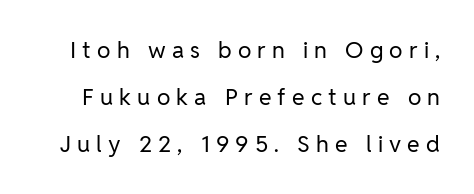
{"italic": "no", "bold": "no", "underline": "no", "line_spacing": "loose", "line_spacing_ratio": 2.05, "letter_spacing": "wide", "letter_spacing_em": 0.27, "glyph_px": 23}
